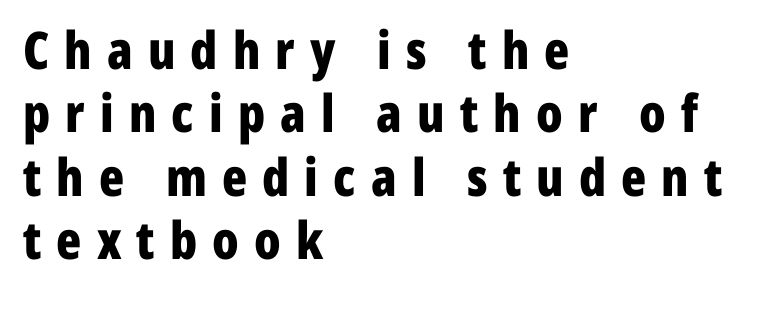
Thick stems and heavy bowls — unmistakably bold. In CSS terms this would be text-align: left. If you drew a line through each stem, it would be perfectly vertical. A typesetter would call this proportional, since set widths differ per character. This is sans-serif lettering, the kind often seen on screens and signage.
